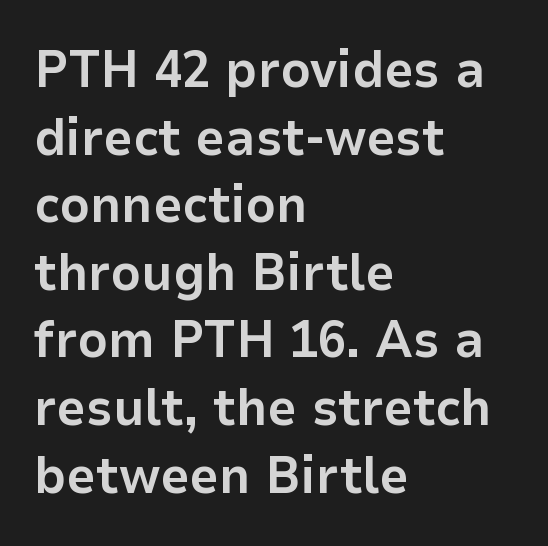
The font's upright variant was chosen for this text. This sample uses plain, unmodified letter spacing. These lines carry a lot of weight — the face is fully bold. A typesetter would label this face a sans.
